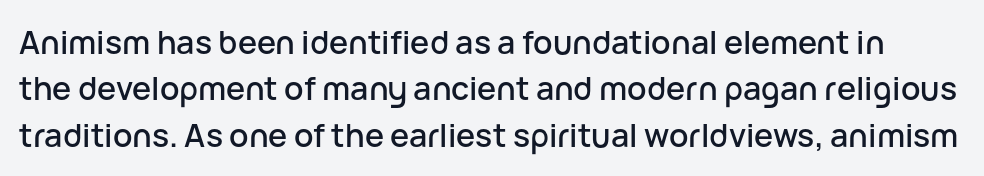
Q: Is the text italic (slanted)? A: No, it is upright.
Q: Is the typeface a serif or a sans-serif typeface? A: Sans-serif.
Q: Is the text underlined? A: No.
Q: Is the spacing between letters normal or unusually wide? A: Normal.
Q: Is the spacing between lines tight, normal or loose? A: Normal.
Q: Width (condensed, normal, or wide)? A: Normal.
Q: Stroke contrast? A: Low.
Q: x-height? A: Medium.
Q: Monospaced? A: No.
